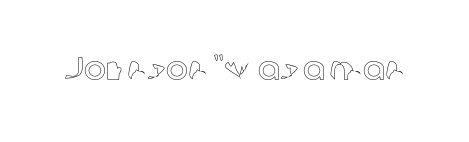
The image shows 33 px text type, upright; set normal letter spacing, not underlined; a medium x-height.
